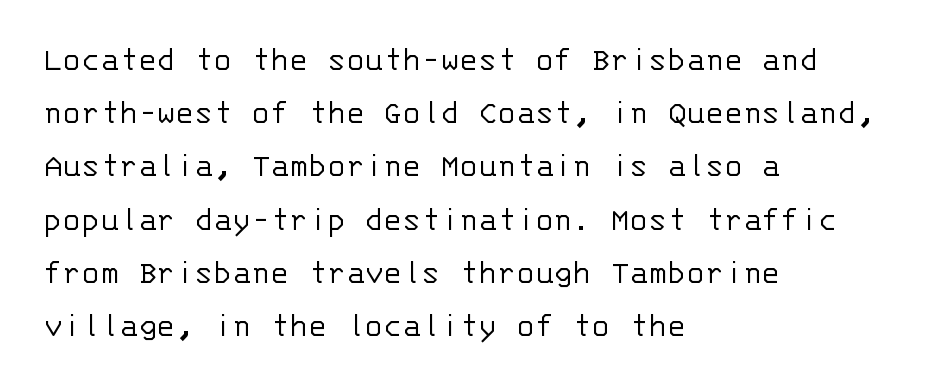
Q: Is the text bold? A: No.
Q: Is the text italic (slanted)? A: No, it is upright.
Q: Is the typeface a serif or a sans-serif typeface? A: Sans-serif.
Q: Is the text underlined? A: No.
Q: How is the paragraph aligned? A: Left-aligned.
Q: Is the spacing between letters normal or unusually wide? A: Normal.
Q: Is the spacing between lines tight, normal or loose? A: Normal.
Q: Width (condensed, normal, or wide)? A: Normal.
Q: Stroke contrast? A: Low.
Q: x-height? A: Large.
Q: Monospaced? A: Yes.
